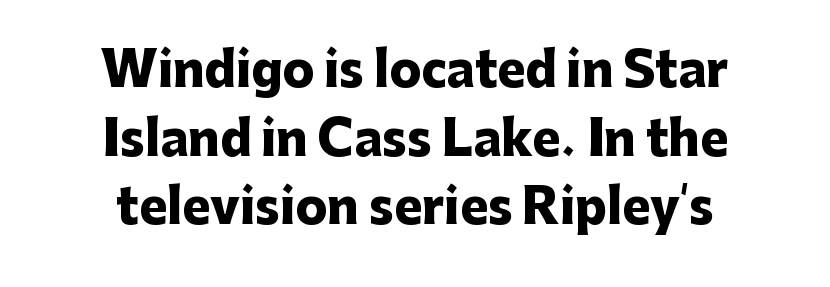
The image shows 47 px heavy sans-serif type, upright; set centered, normal line spacing (1.46x), normal letter spacing, not underlined; low stroke contrast and a medium x-height.
